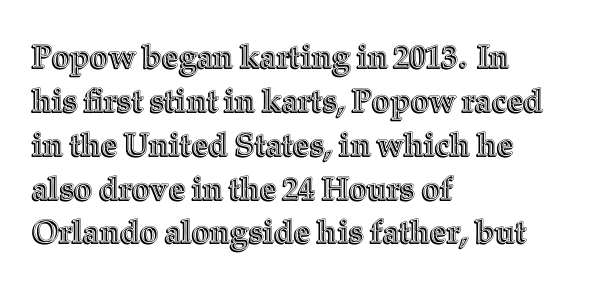
{"italic": "no", "width": "normal", "x_height": "medium", "monospaced": "no", "underline": "no", "align": "left", "line_spacing": "normal", "line_spacing_ratio": 1.37, "letter_spacing": "normal", "letter_spacing_em": 0.0, "glyph_px": 32}
